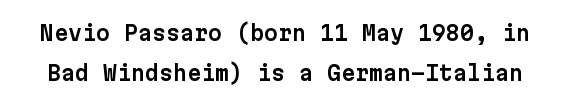
The image shows 20 px text type, upright; set loose line spacing (2.0x), normal letter spacing, not underlined.
